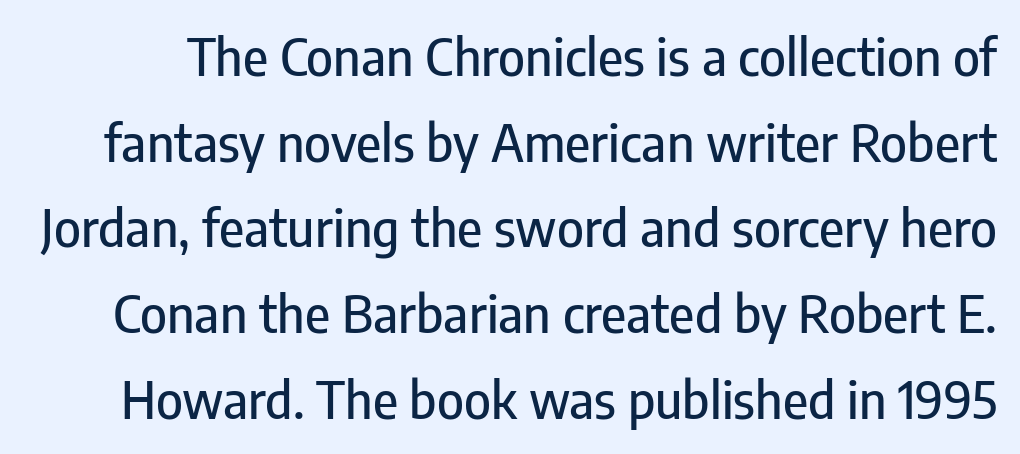
The image shows 51 px condensed sans-serif type, upright; set normal line spacing (1.68x), normal letter spacing, not underlined; low stroke contrast and a medium x-height.
